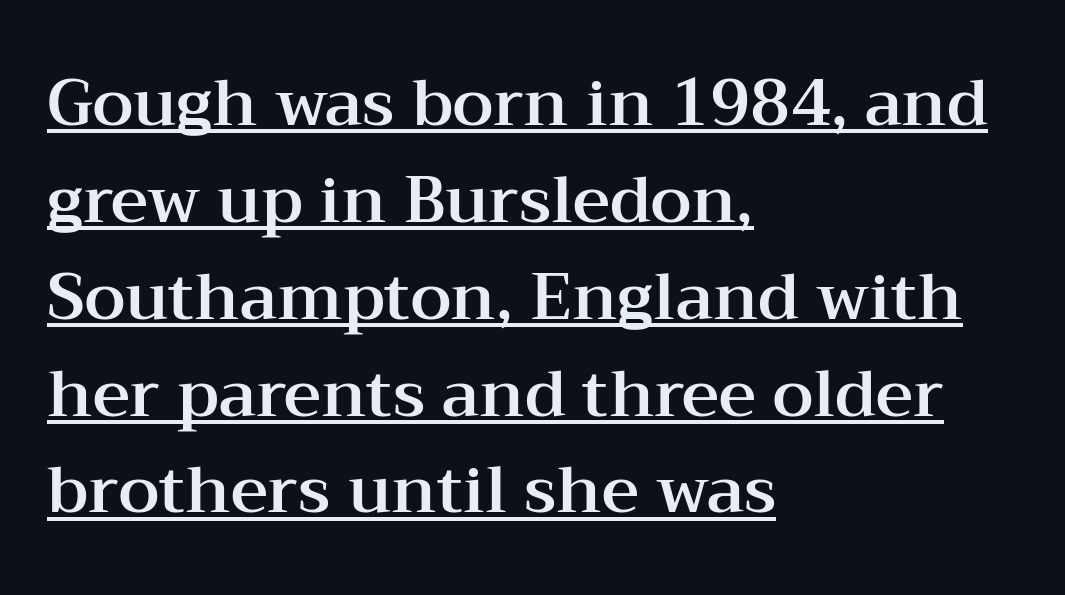
{"serif": "yes", "italic": "no", "width": "wide", "stroke_contrast": "medium", "x_height": "medium", "monospaced": "no", "underline": "yes", "align": "left", "line_spacing": "normal", "line_spacing_ratio": 1.49, "letter_spacing": "normal", "letter_spacing_em": 0.0, "glyph_px": 65}
